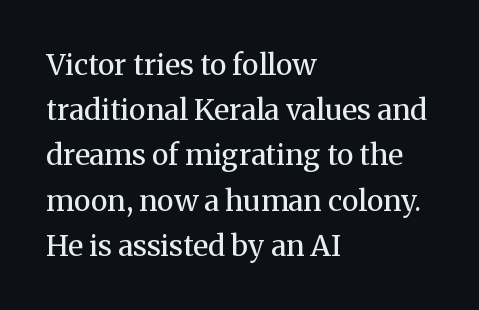
The image shows 29 px regular-weight serif type, upright; set left-aligned, normal line spacing (1.56x), normal letter spacing, not underlined; medium stroke contrast and a medium x-height.
